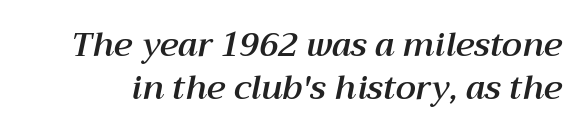
Varying glyph widths throughout — classic text-font behaviour. Rows of type keep a routine distance in the vertical direction. Spacing between characters is what you'd get straight out of the box. A bare baseline throughout the passage. Emphasis-style slanted type is in use.
